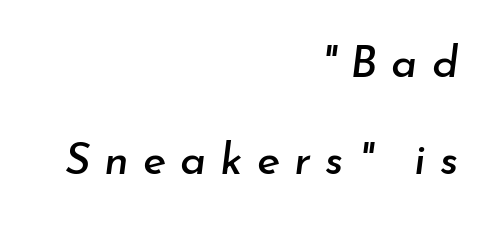
{"italic": "yes", "lean": "right", "slant_degrees": 7, "width": "normal", "stroke_contrast": "low", "x_height": "small", "monospaced": "no", "underline": "no", "align": "right", "line_spacing": "loose", "line_spacing_ratio": 2.21, "letter_spacing": "wide", "letter_spacing_em": 0.32, "glyph_px": 44}
